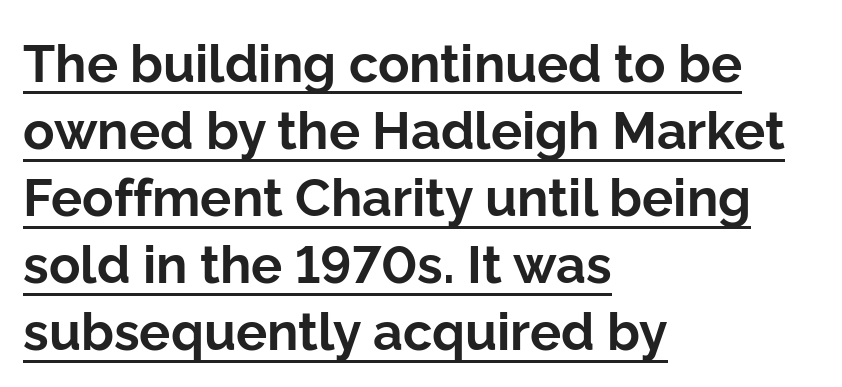
Baseline-to-baseline distance is the conventional proportion of letter height. Does the weight exceed regular? Yes, all the way to bold. The passage shown is typed in a proportional face where columns would drift. Every stem runs plumb, perpendicular to the baseline. A typesetter would label this face a sans.
